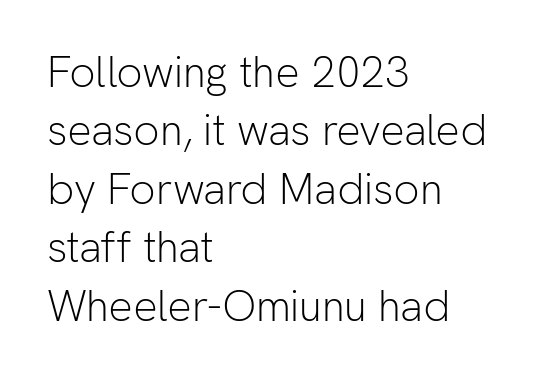
The image shows 43 px light sans-serif type, upright; set left-aligned, normal line spacing (1.36x), normal letter spacing, not underlined; low stroke contrast and a medium x-height.
